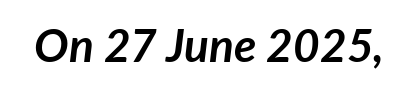
Q: Is the text bold? A: Yes.
Q: Is the text italic (slanted)? A: Yes, it leans right by about 7 degrees.
Q: Is the text underlined? A: No.
Q: Is the spacing between letters normal or unusually wide? A: Normal.
Q: Width (condensed, normal, or wide)? A: Normal.
Q: Stroke contrast? A: Low.
Q: x-height? A: Medium.
Q: Monospaced? A: No.
